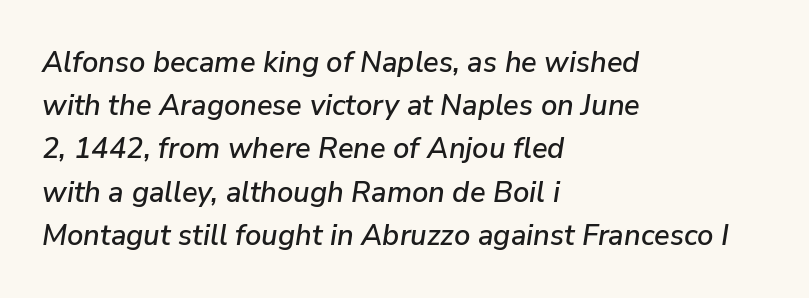
{"italic": "yes", "lean": "right", "slant_degrees": 9, "width": "normal", "stroke_contrast": "low", "x_height": "medium", "monospaced": "no", "underline": "no", "align": "left", "line_spacing": "normal", "line_spacing_ratio": 1.49, "letter_spacing": "normal", "letter_spacing_em": 0.0, "glyph_px": 29}
